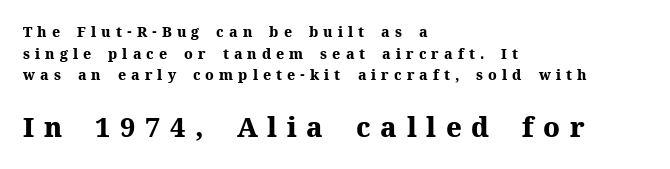
{"italic": "no", "bold": "yes", "underline": "no", "align": "left", "line_spacing": "normal", "line_spacing_ratio": 1.55, "letter_spacing": "wide", "letter_spacing_em": 0.36, "larger_block": "second", "size_ratio": 1.93, "glyph_px": 27}
